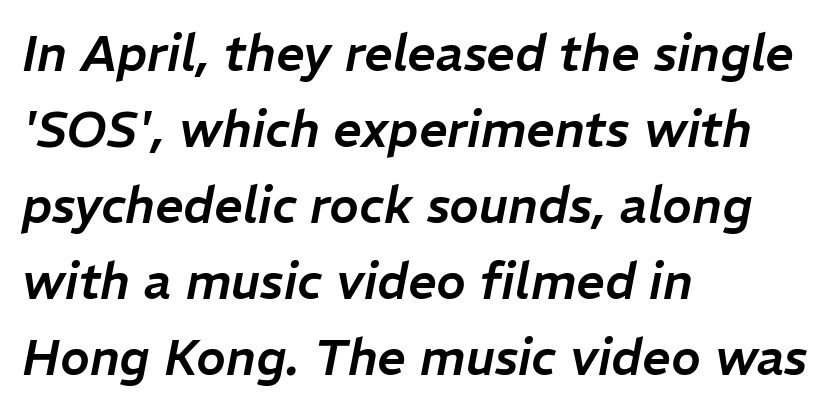
Q: Is the text italic (slanted)? A: Yes, it leans right by about 11 degrees.
Q: Is the text underlined? A: No.
Q: How is the paragraph aligned? A: Left-aligned.
Q: Is the spacing between letters normal or unusually wide? A: Normal.
Q: Is the spacing between lines tight, normal or loose? A: Normal.
Q: Width (condensed, normal, or wide)? A: Normal.
Q: Stroke contrast? A: Low.
Q: x-height? A: Medium.
Q: Monospaced? A: No.
